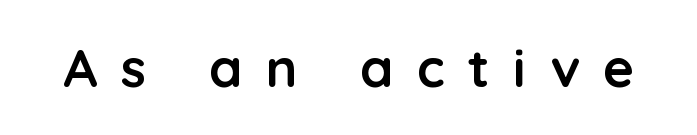
Q: Is the text bold? A: Yes.
Q: Is the text italic (slanted)? A: No, it is upright.
Q: Is the typeface a serif or a sans-serif typeface? A: Sans-serif.
Q: Is the text underlined? A: No.
Q: Is the spacing between letters normal or unusually wide? A: Unusually wide.
Q: Width (condensed, normal, or wide)? A: Normal.
Q: Stroke contrast? A: Low.
Q: x-height? A: Medium.
Q: Monospaced? A: No.
